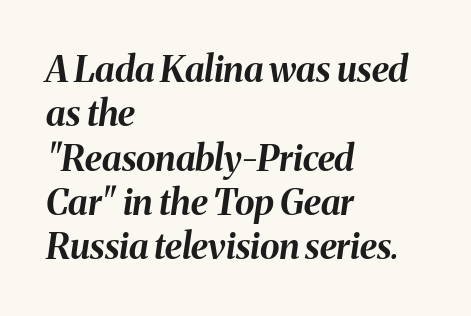
Q: Is the text bold? A: Yes.
Q: Is the text italic (slanted)? A: Yes, it leans right by about 8 degrees.
Q: Is the text underlined? A: No.
Q: How is the paragraph aligned? A: Left-aligned.
Q: Is the spacing between letters normal or unusually wide? A: Normal.
Q: Width (condensed, normal, or wide)? A: Normal.
Q: Stroke contrast? A: Medium.
Q: x-height? A: Medium.
Q: Monospaced? A: No.
